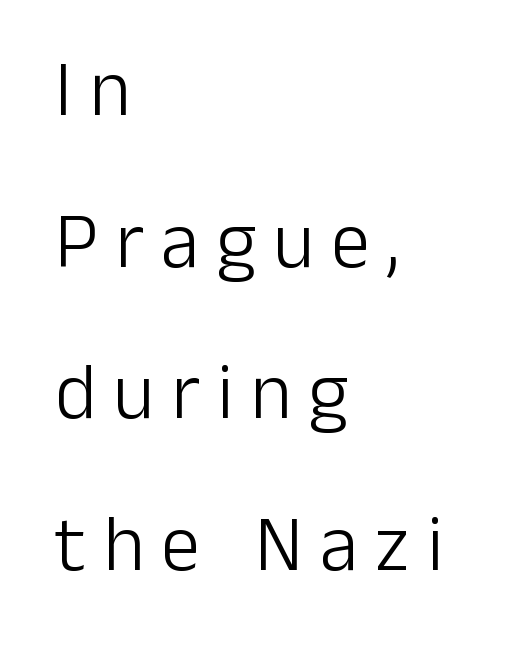
It's the straight-up-and-down kind of type. These lines are set flush left with a ragged right edge. A sans-serif font was chosen for this passage. This sample has the flowing, uneven cadence of proportional lettering. A light-to-regular cut is what we see here. Honestly, the rows look like they've been pulled way apart.
